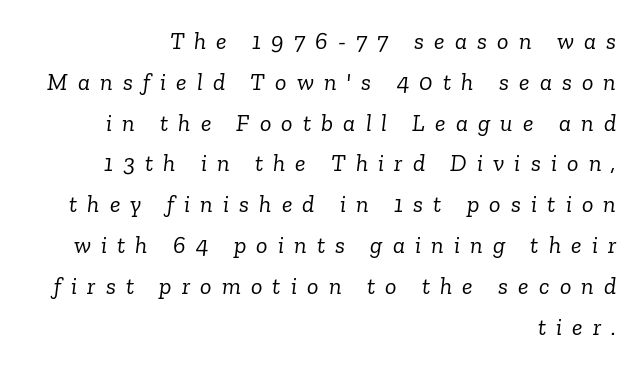
The image shows 24 px text type, italic (leaning right); set right-aligned, normal line spacing (1.7x), unusually wide letter spacing (+0.42 em), not underlined.
